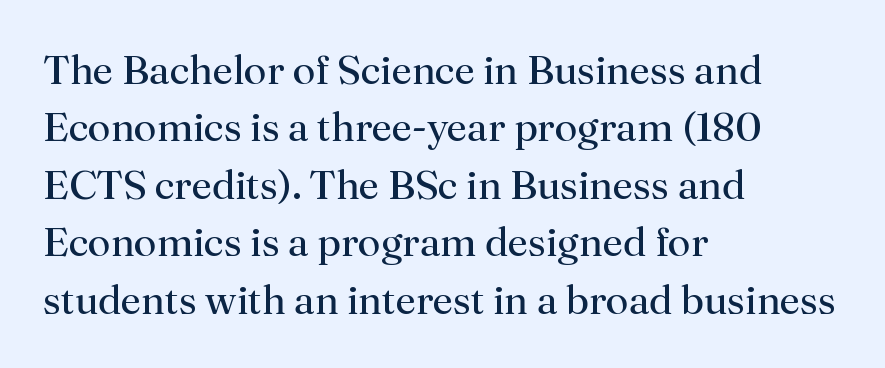
{"serif": "yes", "italic": "no", "bold": "no", "weight": "regular", "width": "normal", "stroke_contrast": "medium", "x_height": "small", "monospaced": "no", "underline": "no", "align": "left", "line_spacing": "normal", "line_spacing_ratio": 1.4, "letter_spacing": "normal", "letter_spacing_em": 0.0, "glyph_px": 41}
